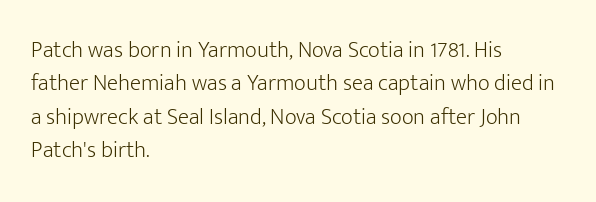
{"italic": "no", "bold": "no", "underline": "no", "align": "left", "line_spacing": "normal", "line_spacing_ratio": 1.45, "letter_spacing": "normal", "letter_spacing_em": 0.0, "glyph_px": 23}
